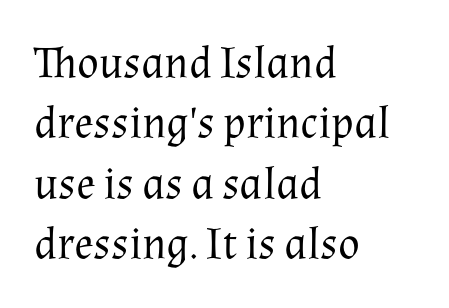
The gap between lines stays unmarked. The face used here is proportionally spaced, like ordinary book or web type. On a weight scale, this lands at 450 or below. The lines are quadded left. Serifs: yes, visible at the terminals of the letterforms. Evenly set lines give the paragraph a standard silhouette.
